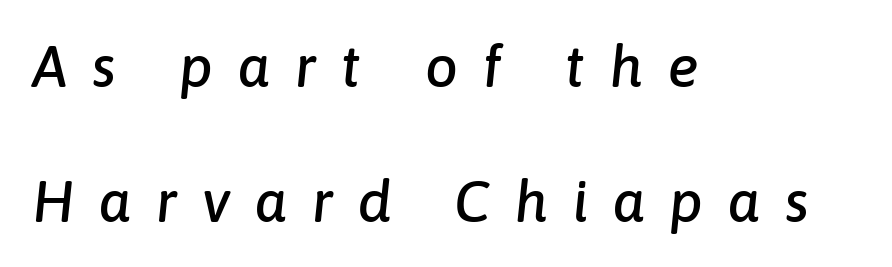
Characters follow at a spacing far wider than the type designer built in. Observe the lean: these are italic letterforms. The rendering anchors every line to the left-hand side. Horizontal bands of white between lines are thick stripes.
